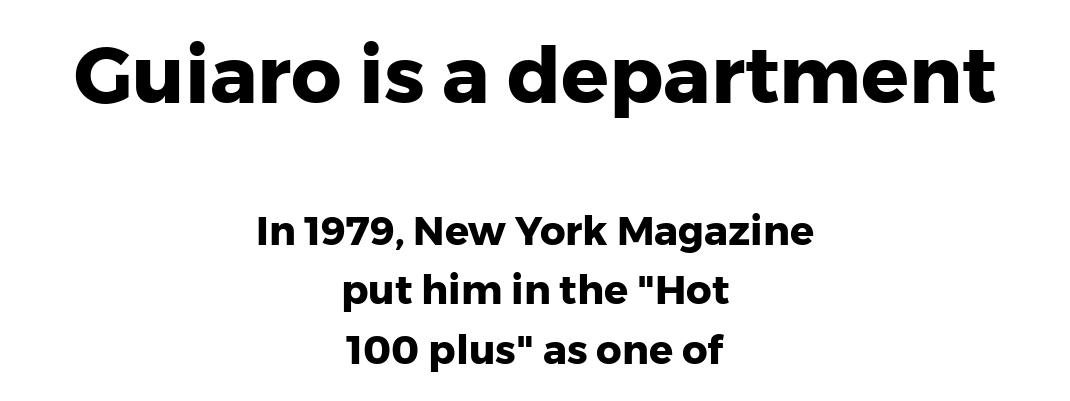
{"serif": "no", "italic": "no", "bold": "yes", "weight": "heavy", "width": "normal", "stroke_contrast": "low", "x_height": "medium", "monospaced": "no", "underline": "no", "align": "center", "line_spacing": "normal", "line_spacing_ratio": 1.48, "letter_spacing": "normal", "letter_spacing_em": 0.0, "larger_block": "first", "size_ratio": 1.98, "glyph_px": 79}
